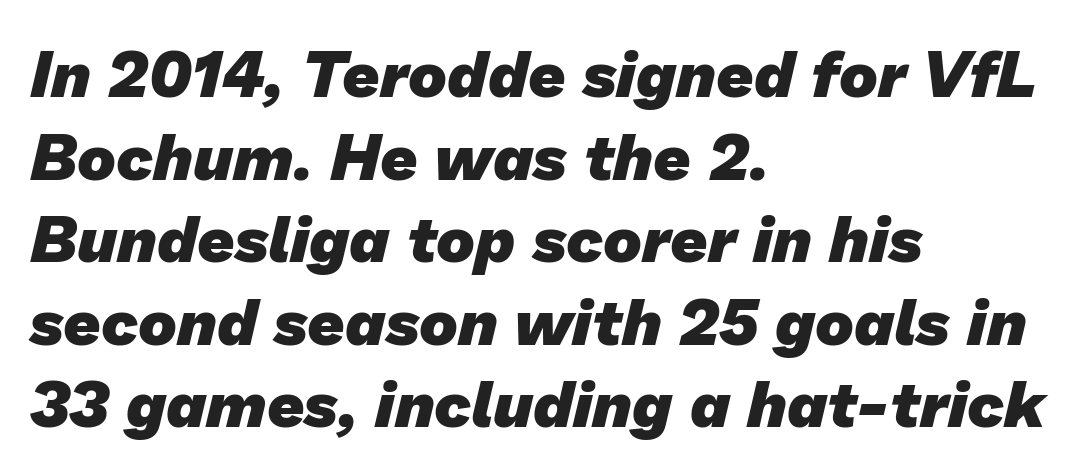
Q: Is the text bold? A: Yes.
Q: Is the typeface a serif or a sans-serif typeface? A: Sans-serif.
Q: Is the text underlined? A: No.
Q: How is the paragraph aligned? A: Left-aligned.
Q: Is the spacing between letters normal or unusually wide? A: Normal.
Q: Is the spacing between lines tight, normal or loose? A: Normal.
Q: Width (condensed, normal, or wide)? A: Normal.
Q: Stroke contrast? A: Low.
Q: x-height? A: Medium.
Q: Monospaced? A: No.
